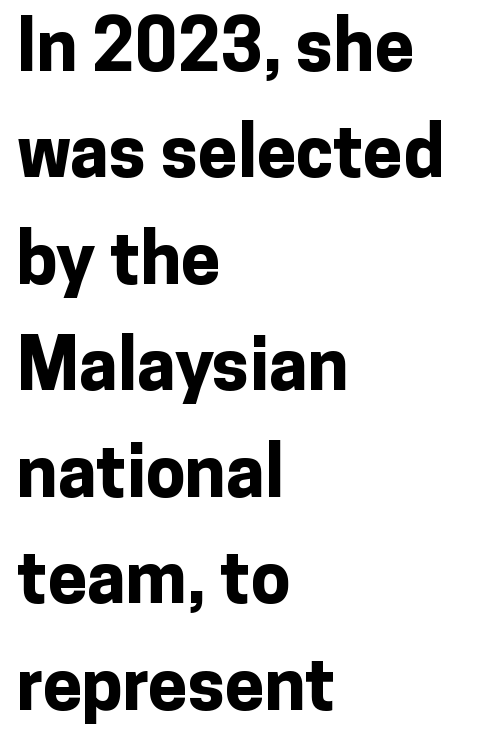
Look at the bottom of the vertical strokes: they stop flat, with no serifs. Compared with an ordinary text face, these strokes are far heavier — a full bold. This sample is left-justified, so line endings fall wherever the words run out. Does the lettering tilt? It doesn't — this is upright. A typesetter would call this leading conventional body-copy spacing. Letter spacing: default.
